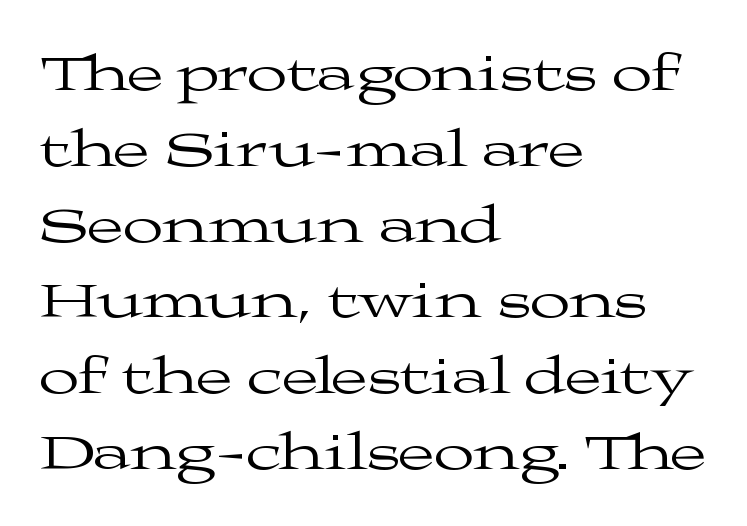
The setting favours the left margin, as ordinary paragraphs usually do. Clear beneath every line of the passage. The font family rendered here belongs to the serif group. How would I describe the line gaps? Plain and ordinary. Standard letterfit; no display-style spreading of the glyphs. Is this a fixed-width face? No — the glyphs have proportional, varying widths.
